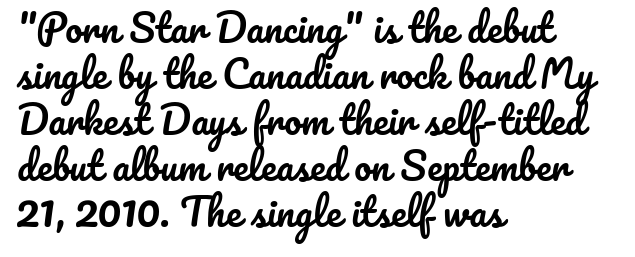
Q: Is the text italic (slanted)? A: Yes.
Q: Is the text underlined? A: No.
Q: How is the paragraph aligned? A: Left-aligned.
Q: Is the spacing between letters normal or unusually wide? A: Normal.
Q: Width (condensed, normal, or wide)? A: Normal.
Q: Stroke contrast? A: Low.
Q: x-height? A: Small.
Q: Monospaced? A: No.
